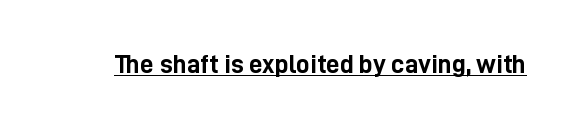
{"italic": "no", "bold": "yes", "underline": "yes", "letter_spacing": "normal", "letter_spacing_em": 0.0, "glyph_px": 27}
